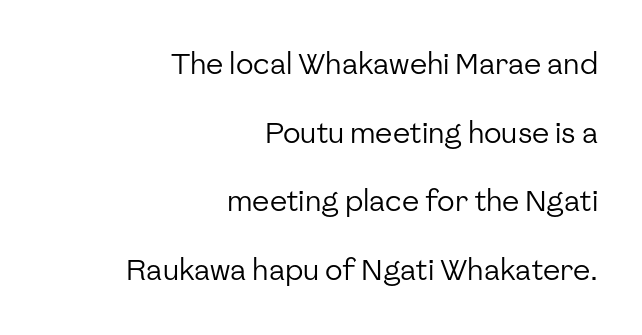
{"serif": "no", "italic": "no", "bold": "no", "weight": "regular", "width": "normal", "stroke_contrast": "low", "x_height": "medium", "monospaced": "no", "underline": "no", "align": "right", "line_spacing": "loose", "line_spacing_ratio": 2.37, "letter_spacing": "normal", "letter_spacing_em": 0.0, "glyph_px": 29}
